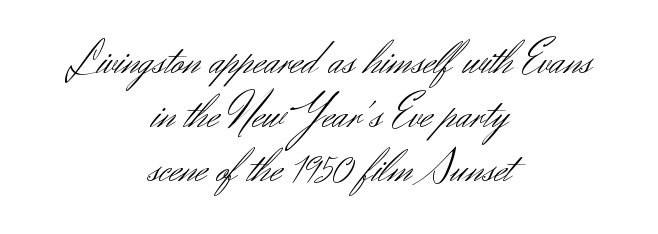
The passage is arranged like a title page — every line centered. The block of text is dense from top to bottom, with scant space between rows. The baseline area is clear. Stems and bowls with no extra thickness — not bold. The letters sit at their default tracking, neither squeezed nor spread.
